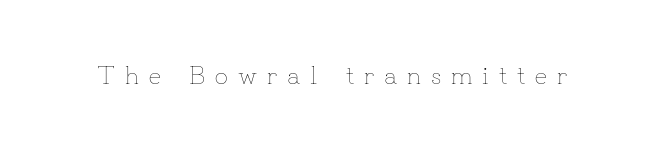
Q: Is the text bold? A: No.
Q: Is the text italic (slanted)? A: No, it is upright.
Q: Is the text underlined? A: No.
Q: Is the spacing between letters normal or unusually wide? A: Unusually wide.
